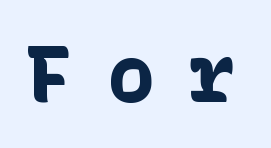
The typesetting leans heavy: a genuine bold. Tracking here is generous; glyphs stand well apart from one another. Check under the words: just untouched page. A typesetter would label this face a sans.
